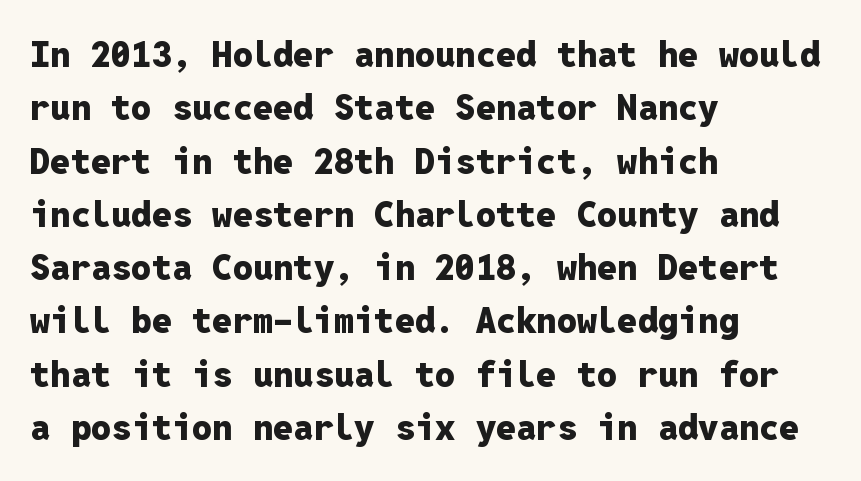
The image shows 36 px heavy sans-serif type, upright, monospaced; set left-aligned, normal line spacing (1.48x), normal letter spacing, not underlined; low stroke contrast and a medium x-height.
